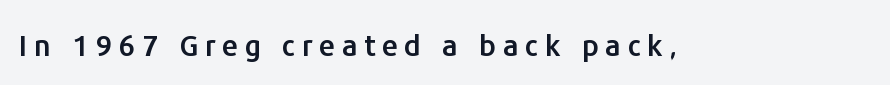
Q: Is the text italic (slanted)? A: No, it is upright.
Q: Is the typeface a serif or a sans-serif typeface? A: Sans-serif.
Q: Is the text underlined? A: No.
Q: Is the spacing between letters normal or unusually wide? A: Unusually wide.
Q: Width (condensed, normal, or wide)? A: Normal.
Q: Stroke contrast? A: Low.
Q: x-height? A: Medium.
Q: Monospaced? A: No.
